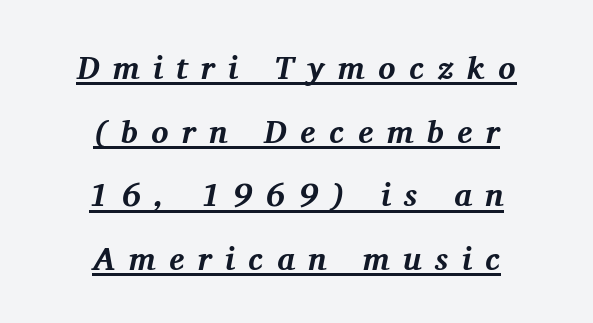
The image shows 32 px bold serif type, italic (leaning right); set centered, loose line spacing (1.99x), unusually wide letter spacing (+0.42 em), underlined; medium stroke contrast and a medium x-height.
